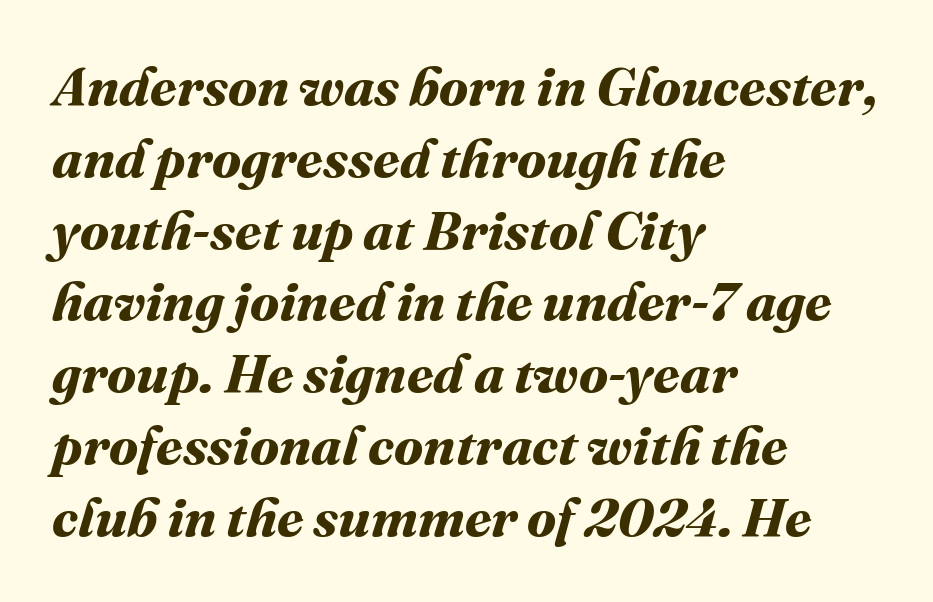
The image shows 54 px bold type; set left-aligned, normal line spacing (1.33x), normal letter spacing, not underlined; medium stroke contrast and a medium x-height.
